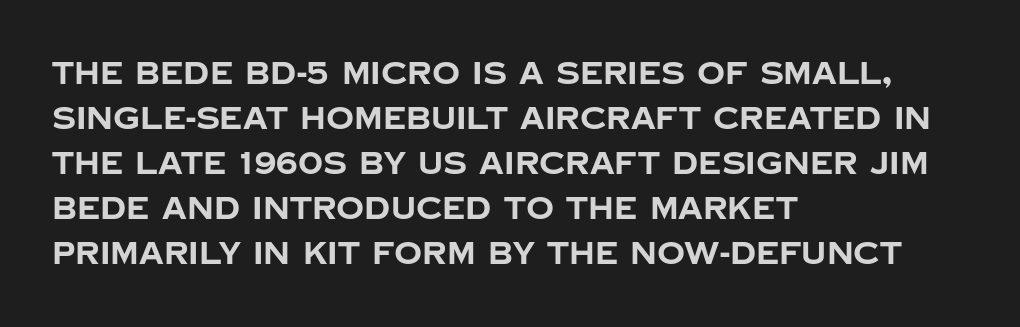
Clear beneath every line of the passage. Varying glyph widths throughout — classic text-font behaviour. The glyphs have the mass of a bold cut. These lines stack with their left ends in a neat column. Does the lettering tilt? It doesn't — this is upright.
